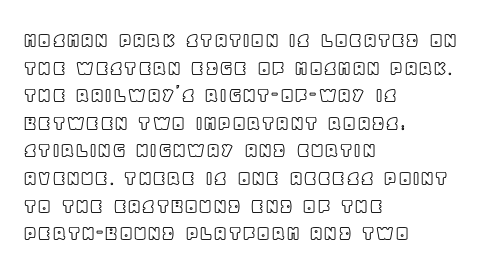
Q: Is the text italic (slanted)? A: No, it is upright.
Q: Is the text underlined? A: No.
Q: How is the paragraph aligned? A: Left-aligned.
Q: Is the spacing between letters normal or unusually wide? A: Normal.
